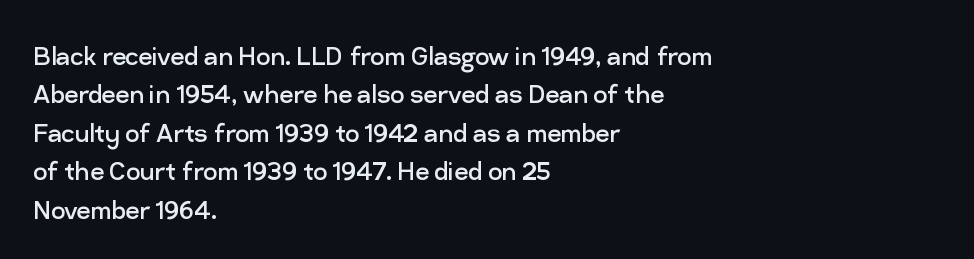
Descenders hang freely into open space. Check where the strokes stop: nothing finishes them off — pure sans. Character widths vary here, with narrow letters taking less room than wide ones. The strokes are not fattened; the text isn't bold. Words appear dense and cohesive because spacing is normal.
